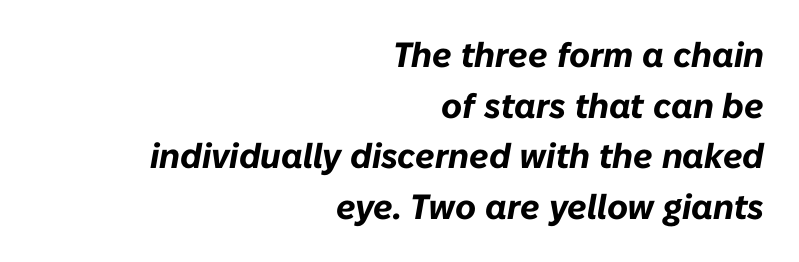
Q: Is the text bold? A: Yes.
Q: Is the text italic (slanted)? A: Yes, it leans right by about 10 degrees.
Q: Is the text underlined? A: No.
Q: How is the paragraph aligned? A: Right-aligned.
Q: Is the spacing between letters normal or unusually wide? A: Normal.
Q: Is the spacing between lines tight, normal or loose? A: Normal.
Q: Width (condensed, normal, or wide)? A: Normal.
Q: Stroke contrast? A: Low.
Q: x-height? A: Medium.
Q: Monospaced? A: No.
